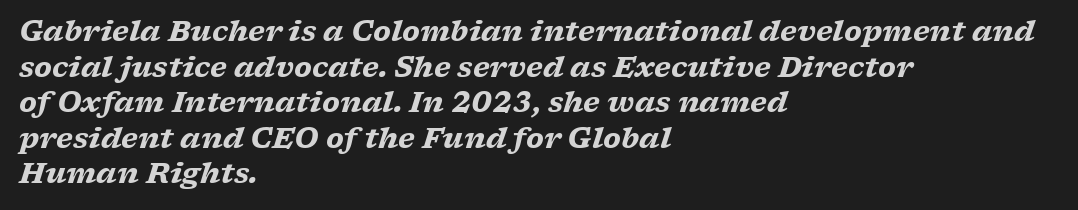
The image shows 28 px heavy, wide serif type, italic (leaning right); set left-aligned, normal line spacing (1.27x), normal letter spacing, not underlined; low stroke contrast and a medium x-height.
